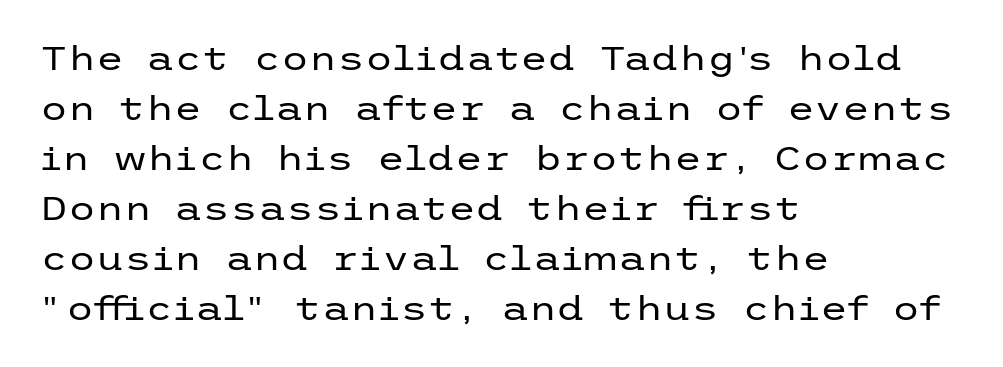
Q: Is the text bold? A: No.
Q: Is the text italic (slanted)? A: No, it is upright.
Q: Is the typeface a serif or a sans-serif typeface? A: Sans-serif.
Q: Is the text underlined? A: No.
Q: How is the paragraph aligned? A: Left-aligned.
Q: Is the spacing between letters normal or unusually wide? A: Normal.
Q: Is the spacing between lines tight, normal or loose? A: Normal.
Q: Width (condensed, normal, or wide)? A: Wide.
Q: Stroke contrast? A: Low.
Q: x-height? A: Medium.
